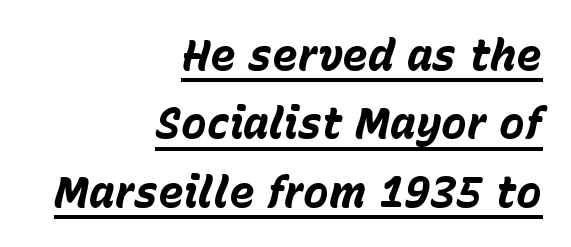
Q: Is the text bold? A: Yes.
Q: Is the text italic (slanted)? A: Yes, it leans right by about 15 degrees.
Q: Is the text underlined? A: Yes.
Q: How is the paragraph aligned? A: Right-aligned.
Q: Is the spacing between letters normal or unusually wide? A: Normal.
Q: Is the spacing between lines tight, normal or loose? A: Normal.
Q: Width (condensed, normal, or wide)? A: Normal.
Q: Stroke contrast? A: Low.
Q: x-height? A: Medium.
Q: Monospaced? A: No.
